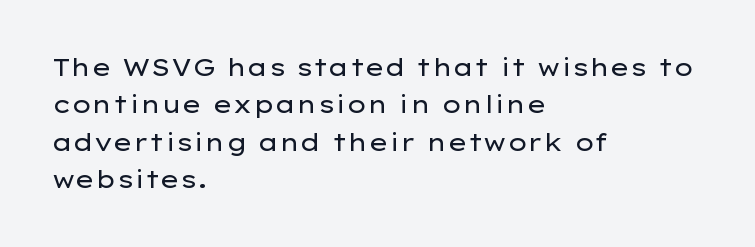
The image shows 24 px text type, upright; set left-aligned, normal line spacing (1.56x), normal letter spacing, not underlined.
